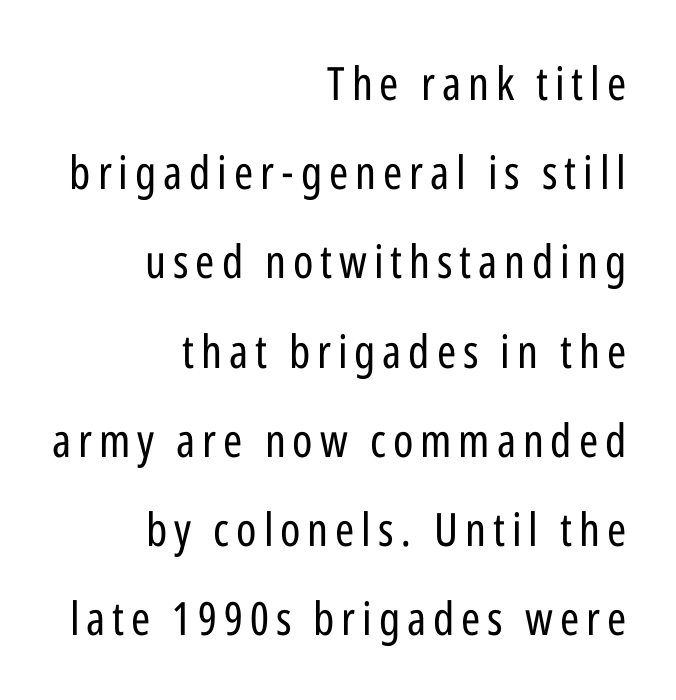
{"serif": "no", "italic": "no", "bold": "no", "weight": "regular", "width": "condensed", "stroke_contrast": "low", "x_height": "medium", "monospaced": "no", "underline": "no", "align": "right", "line_spacing": "loose", "line_spacing_ratio": 1.94, "glyph_px": 46}
